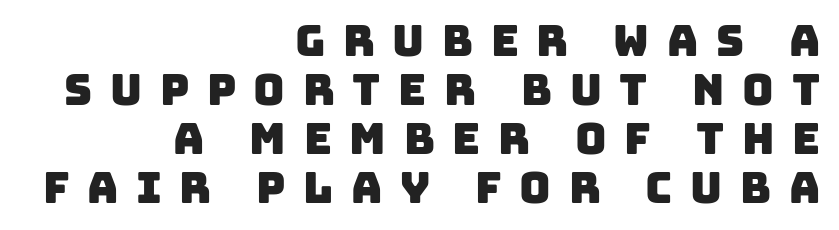
{"serif": "no", "width": "normal", "stroke_contrast": "low", "x_height": "large", "monospaced": "no", "underline": "no", "align": "right", "line_spacing": "tight", "line_spacing_ratio": 1.14, "letter_spacing": "wide", "letter_spacing_em": 0.41, "glyph_px": 43}
